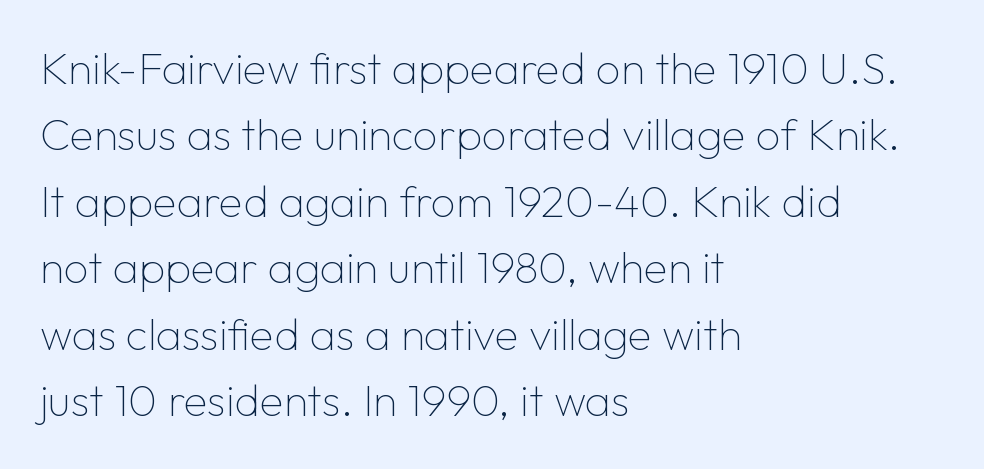
I'd call this a sans setting — the letters go barefoot. Words float on clear page, feet unadorned. This sample uses an upright cut, with every glyph sitting square on the baseline. A classic flush-left, rag-right setting is used for this passage. A typesetter would call this zero additional tracking.
